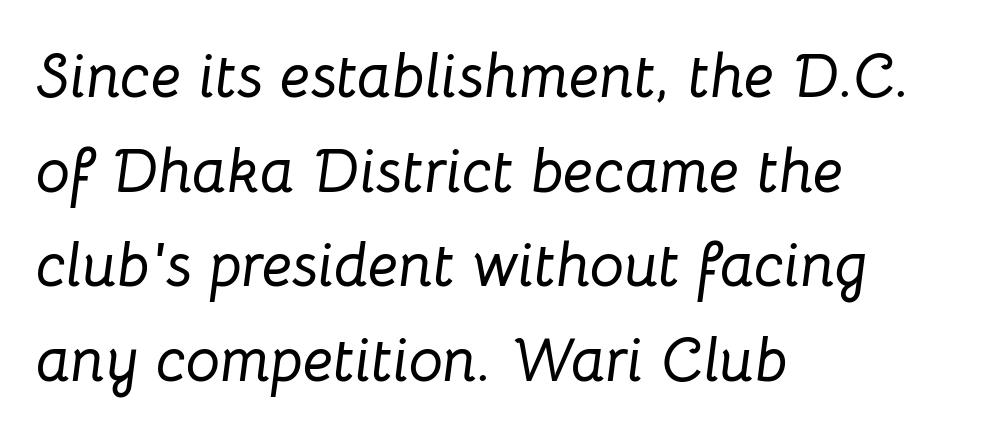
Q: Is the text italic (slanted)? A: Yes, it leans right by about 8 degrees.
Q: Is the text underlined? A: No.
Q: How is the paragraph aligned? A: Left-aligned.
Q: Is the spacing between letters normal or unusually wide? A: Normal.
Q: Is the spacing between lines tight, normal or loose? A: Normal.
Q: Width (condensed, normal, or wide)? A: Normal.
Q: Stroke contrast? A: Low.
Q: x-height? A: Medium.
Q: Monospaced? A: No.
